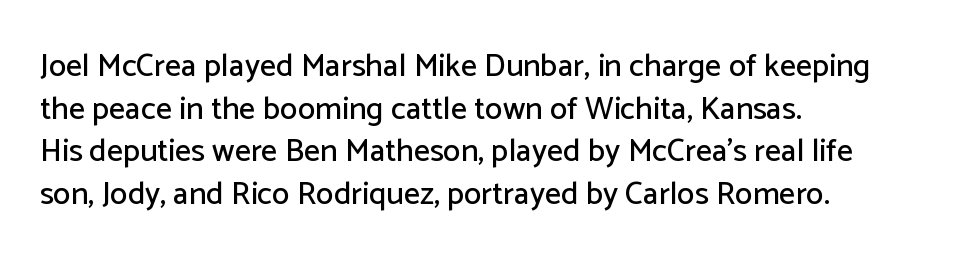
The image shows 32 px sans-serif type, upright; set left-aligned, normal line spacing (1.33x), normal letter spacing, not underlined; low stroke contrast and a medium x-height.
